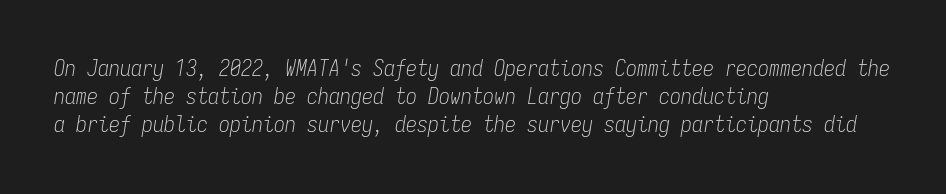
The zone under the glyphs is completely vacant. These glyphs show unthickened strokes, regular width or finer. Is the type slanted? Yes — the strokes lean at a clear angle. Regular leading.
